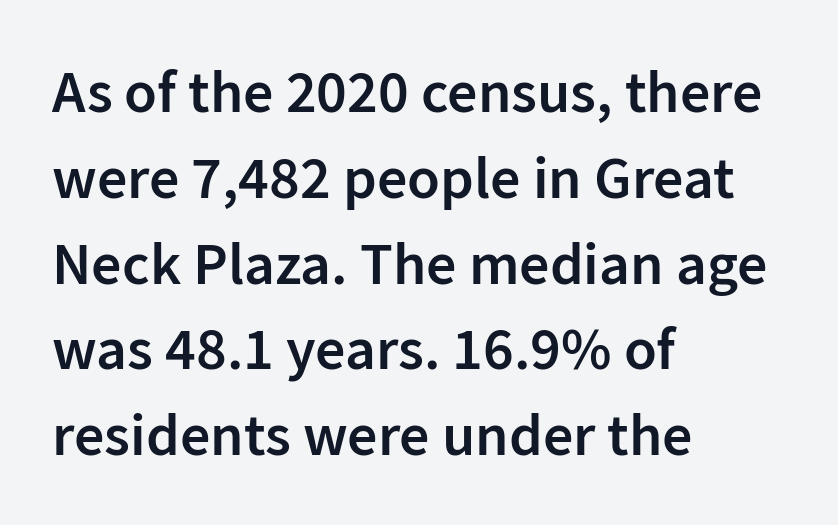
{"serif": "no", "italic": "no", "bold": "semi", "weight": "semibold", "width": "normal", "stroke_contrast": "low", "x_height": "medium", "monospaced": "no", "underline": "no", "align": "left", "line_spacing": "normal", "line_spacing_ratio": 1.43, "letter_spacing": "normal", "letter_spacing_em": 0.0, "glyph_px": 60}
